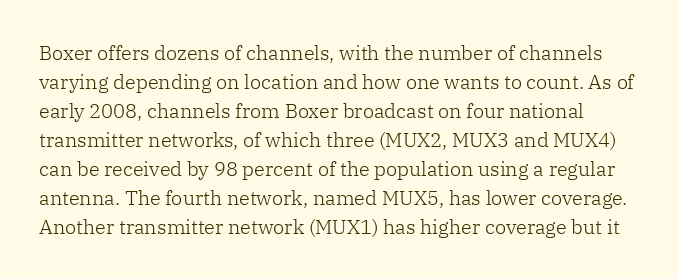
Q: Is the text bold? A: No.
Q: Is the text italic (slanted)? A: No, it is upright.
Q: Is the text underlined? A: No.
Q: Is the spacing between letters normal or unusually wide? A: Normal.
Q: Is the spacing between lines tight, normal or loose? A: Normal.
